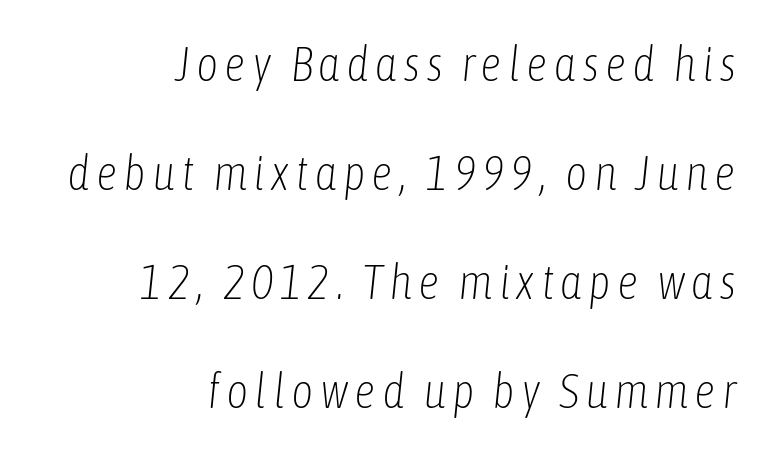
Q: Is the text bold? A: No.
Q: Is the text italic (slanted)? A: Yes, it leans right by about 6 degrees.
Q: Is the text underlined? A: No.
Q: How is the paragraph aligned? A: Right-aligned.
Q: Is the spacing between lines tight, normal or loose? A: Loose.
Q: Width (condensed, normal, or wide)? A: Condensed.
Q: Stroke contrast? A: Low.
Q: x-height? A: Medium.
Q: Monospaced? A: No.
